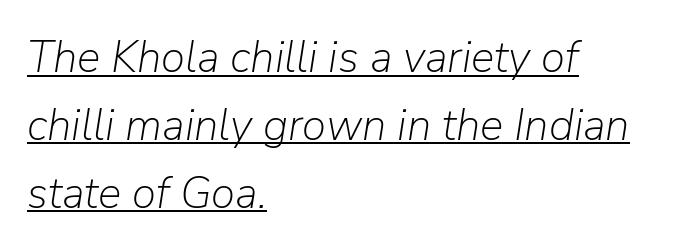
{"italic": "yes", "lean": "right", "slant_degrees": 9, "bold": "no", "weight": "light", "width": "normal", "stroke_contrast": "low", "x_height": "medium", "monospaced": "no", "underline": "yes", "align": "left", "line_spacing": "normal", "line_spacing_ratio": 1.54, "letter_spacing": "normal", "letter_spacing_em": 0.0, "glyph_px": 44}
